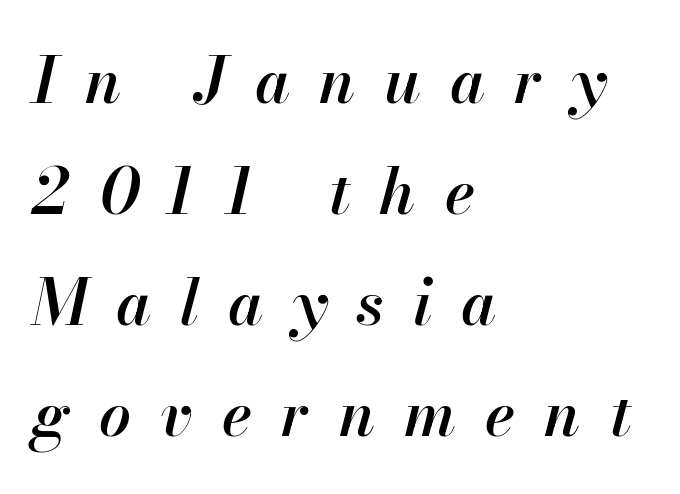
Q: Is the text bold? A: Semi-bold.
Q: Is the text italic (slanted)? A: Yes, it leans right by about 13 degrees.
Q: Is the text underlined? A: No.
Q: How is the paragraph aligned? A: Left-aligned.
Q: Is the spacing between letters normal or unusually wide? A: Unusually wide.
Q: Width (condensed, normal, or wide)? A: Normal.
Q: Stroke contrast? A: High.
Q: x-height? A: Small.
Q: Monospaced? A: No.
